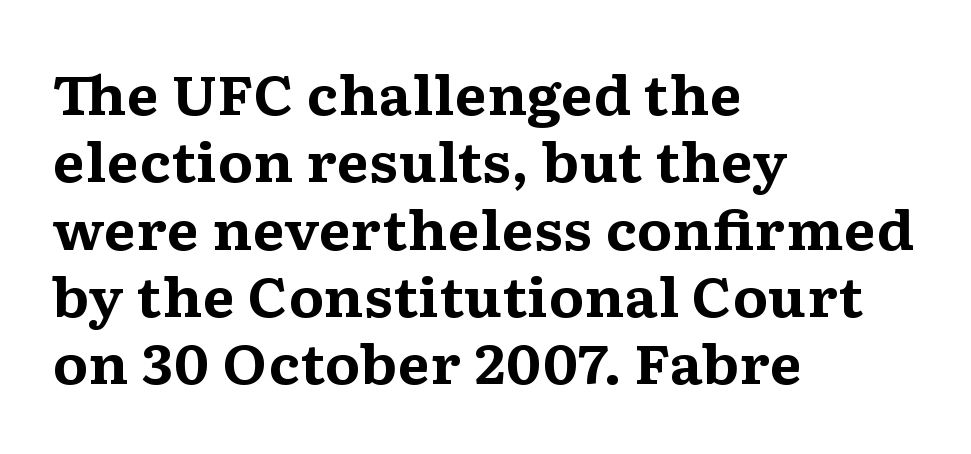
Underlining? Definitely not there. Look at the tracking — it's just the regular setting, nothing added. One glance says typical: line gaps are just what's usual. The ragged edge is on the right, which tells us the setting is flush left. Varying glyph widths throughout — classic text-font behaviour.
